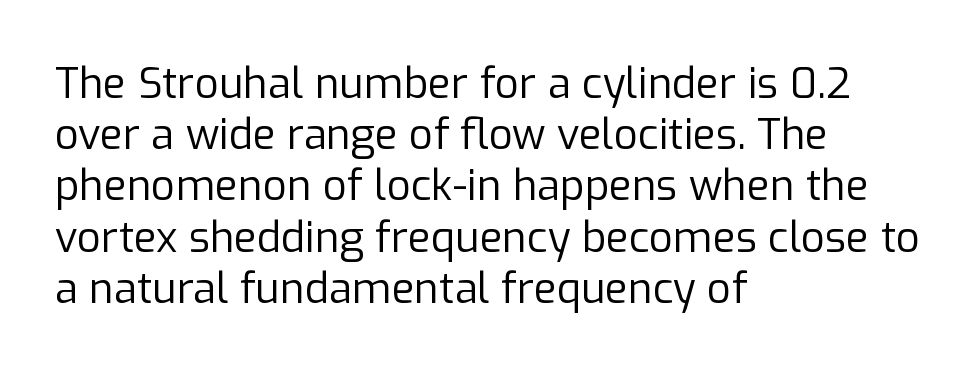
The image shows 42 px regular-weight sans-serif type, upright; set left-aligned, line spacing 1.22x, normal letter spacing, not underlined; low stroke contrast and a medium x-height.
